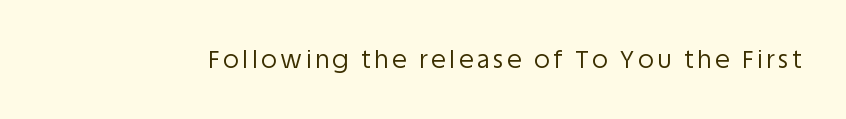
Q: Is the text bold? A: No.
Q: Is the text italic (slanted)? A: No, it is upright.
Q: Is the text underlined? A: No.
